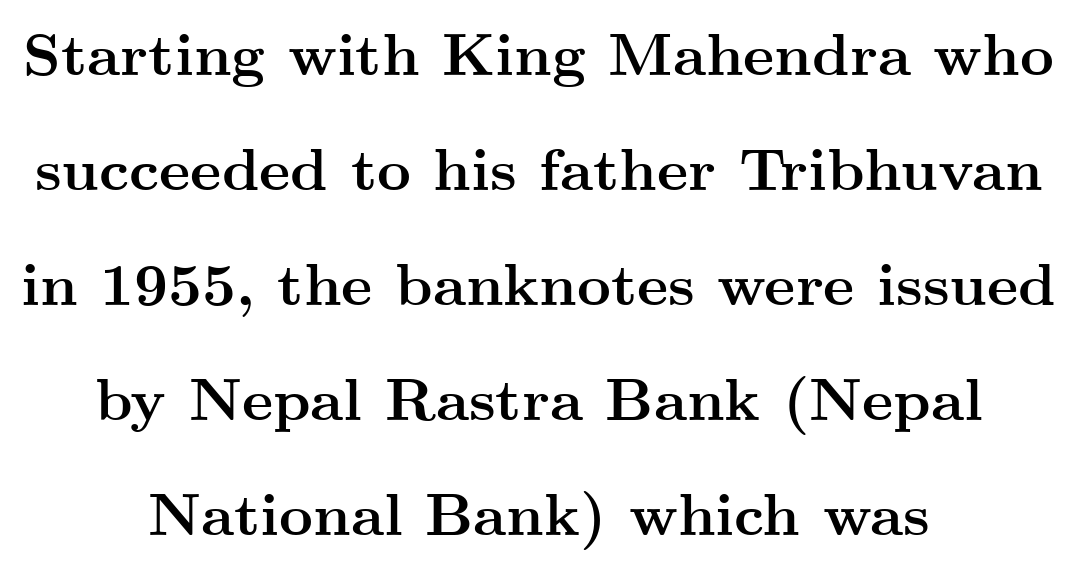
The image shows 59 px semibold, wide serif type, upright; set centered, loose line spacing (1.95x), normal letter spacing, not underlined; medium stroke contrast and a small x-height.
